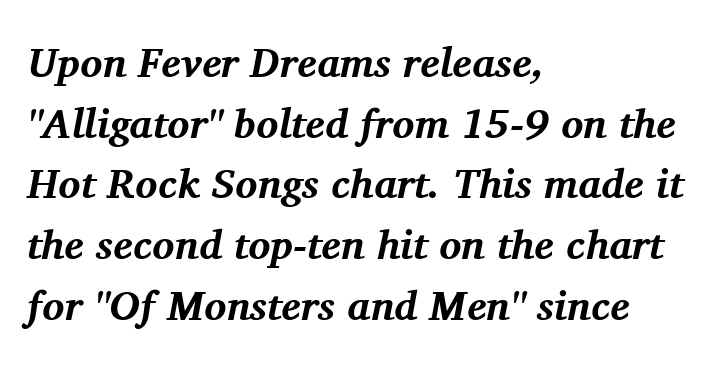
Q: Is the text bold? A: Yes.
Q: Is the text italic (slanted)? A: Yes, it leans right by about 11 degrees.
Q: Is the typeface a serif or a sans-serif typeface? A: Serif.
Q: Is the text underlined? A: No.
Q: How is the paragraph aligned? A: Left-aligned.
Q: Is the spacing between letters normal or unusually wide? A: Normal.
Q: Is the spacing between lines tight, normal or loose? A: Normal.
Q: Width (condensed, normal, or wide)? A: Normal.
Q: Stroke contrast? A: Medium.
Q: x-height? A: Medium.
Q: Monospaced? A: No.
